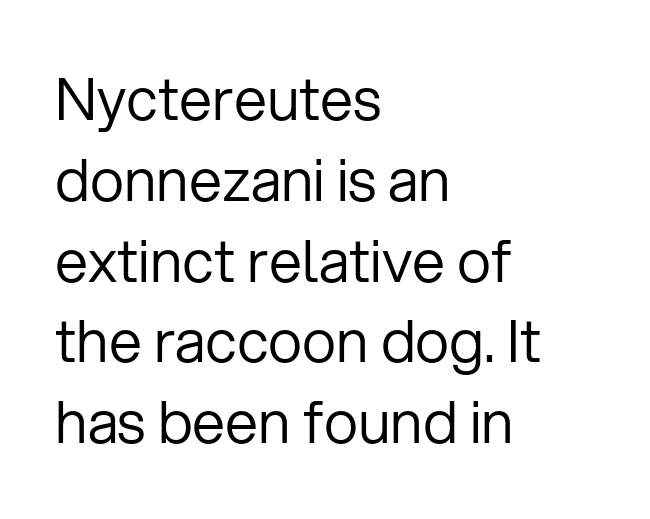
The image shows 59 px regular-weight sans-serif type, upright; set left-aligned, normal line spacing (1.37x), normal letter spacing, not underlined; low stroke contrast and a medium x-height.
